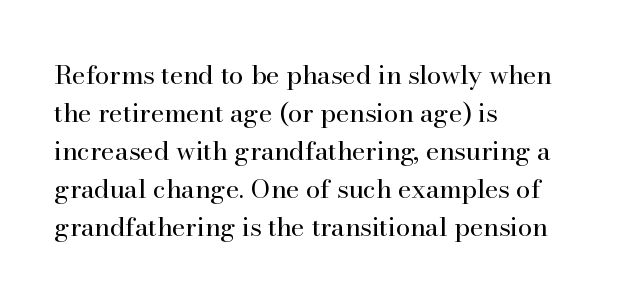
The image shows 26 px text type, upright; set left-aligned, normal line spacing (1.46x), normal letter spacing, not underlined.
